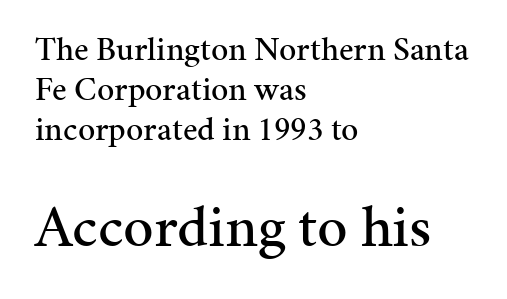
{"serif": "yes", "italic": "no", "width": "normal", "stroke_contrast": "medium", "x_height": "medium", "monospaced": "no", "underline": "no", "align": "left", "line_spacing_ratio": 1.17, "letter_spacing": "normal", "letter_spacing_em": 0.0, "larger_block": "second", "size_ratio": 1.76, "glyph_px": 60}
